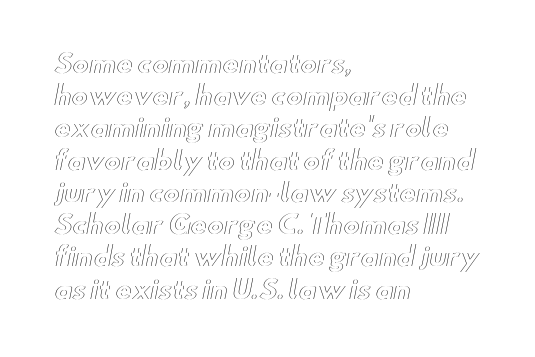
This sample uses plain, unmodified letter spacing. Decoration check: the copy has no underline. The typesetter chose a ragged-right arrangement here. Interline gaps are of average width in this sample.
